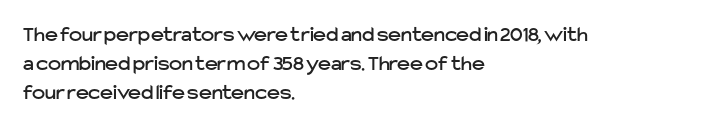
The image shows 22 px text type, upright; set left-aligned, normal line spacing (1.31x), normal letter spacing, not underlined.
